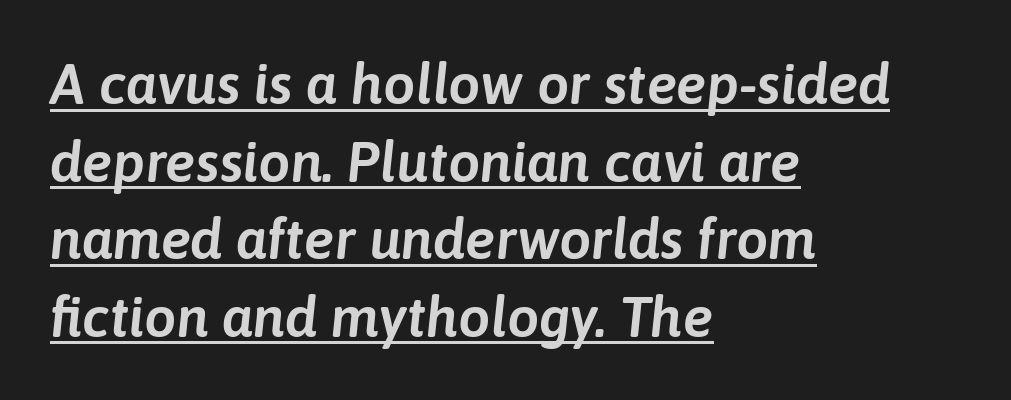
The words here are underlined. The letters advance in unequal steps, a hallmark of proportional type. Quick note: interline space is typical. Does the lettering tilt? It does — this is italic. The face used here is rendered with its standard letterfit.
